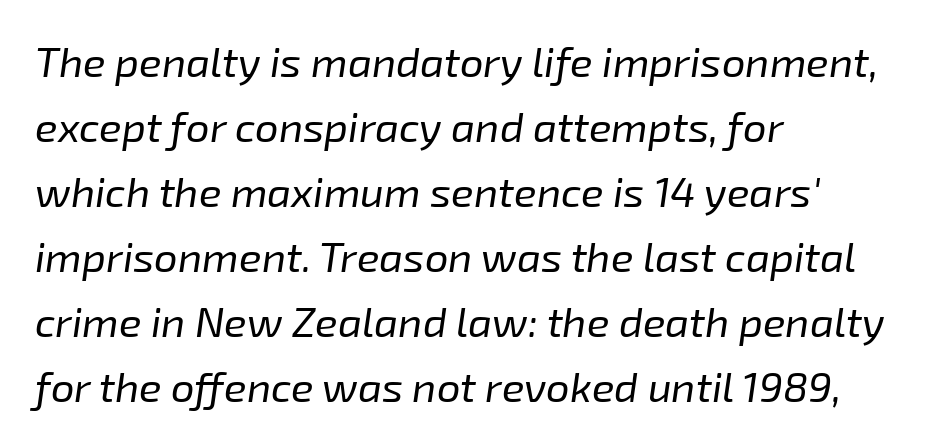
Q: Is the text bold? A: No.
Q: Is the text italic (slanted)? A: Yes, it leans right by about 8 degrees.
Q: Is the text underlined? A: No.
Q: How is the paragraph aligned? A: Left-aligned.
Q: Is the spacing between letters normal or unusually wide? A: Normal.
Q: Is the spacing between lines tight, normal or loose? A: Normal.
Q: Width (condensed, normal, or wide)? A: Normal.
Q: Stroke contrast? A: Low.
Q: x-height? A: Medium.
Q: Monospaced? A: No.
